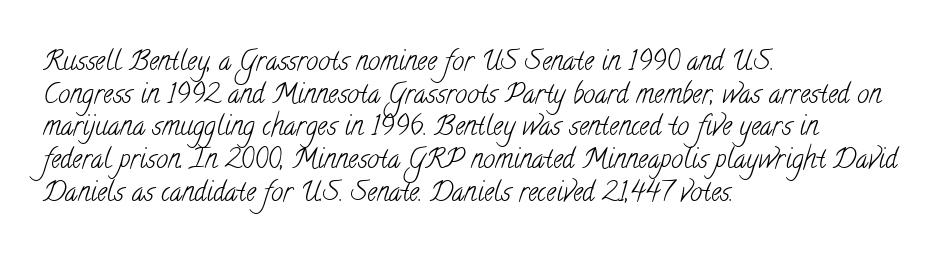
These glyphs show unthickened strokes, regular width or finer. The glyphs are unaccompanied by any horizontal stroke below them. The horizontal fit of the characters is conventional and even. The rendering anchors every line to the left-hand side.
